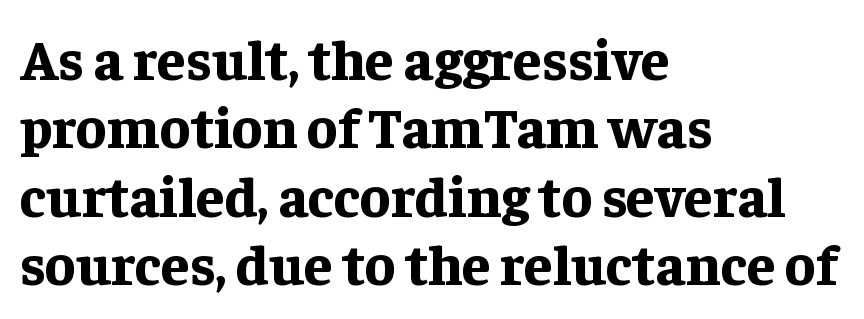
Q: Is the text bold? A: Yes.
Q: Is the text italic (slanted)? A: No, it is upright.
Q: Is the typeface a serif or a sans-serif typeface? A: Serif.
Q: Is the text underlined? A: No.
Q: How is the paragraph aligned? A: Left-aligned.
Q: Is the spacing between letters normal or unusually wide? A: Normal.
Q: Width (condensed, normal, or wide)? A: Normal.
Q: Stroke contrast? A: Low.
Q: x-height? A: Medium.
Q: Monospaced? A: No.
